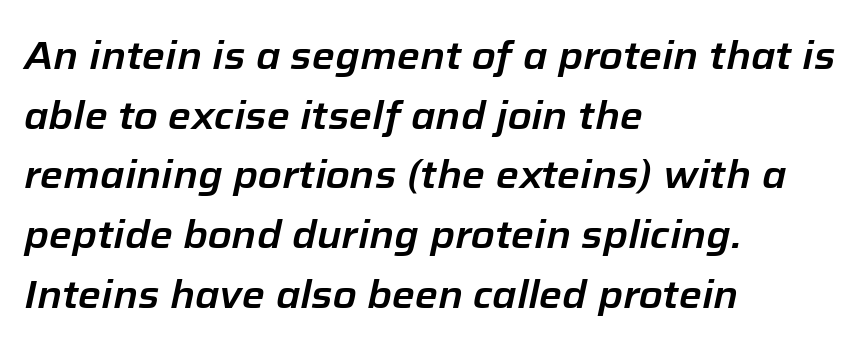
{"italic": "yes", "lean": "right", "slant_degrees": 12, "width": "normal", "stroke_contrast": "low", "x_height": "medium", "monospaced": "no", "underline": "no", "align": "left", "line_spacing": "normal", "line_spacing_ratio": 1.53, "letter_spacing": "normal", "letter_spacing_em": 0.0, "glyph_px": 39}
